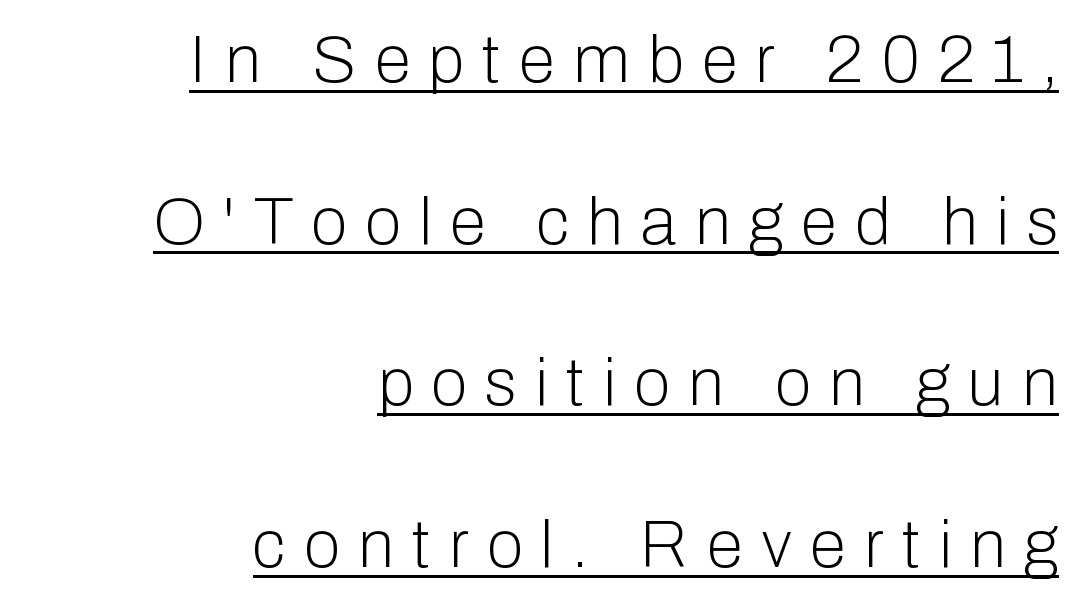
Q: Is the text bold? A: No.
Q: Is the text italic (slanted)? A: No, it is upright.
Q: Is the typeface a serif or a sans-serif typeface? A: Sans-serif.
Q: Is the text underlined? A: Yes.
Q: How is the paragraph aligned? A: Right-aligned.
Q: Is the spacing between letters normal or unusually wide? A: Unusually wide.
Q: Is the spacing between lines tight, normal or loose? A: Loose.
Q: Width (condensed, normal, or wide)? A: Normal.
Q: Stroke contrast? A: Low.
Q: x-height? A: Medium.
Q: Monospaced? A: No.
